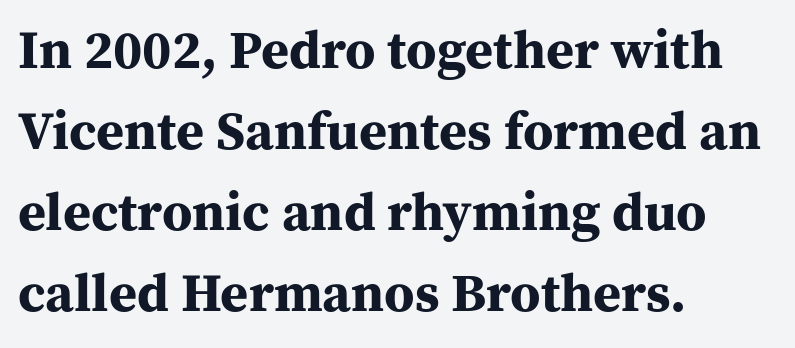
The image shows 54 px bold serif type, upright; set left-aligned, normal line spacing (1.5x), normal letter spacing, not underlined; medium stroke contrast and a medium x-height.
